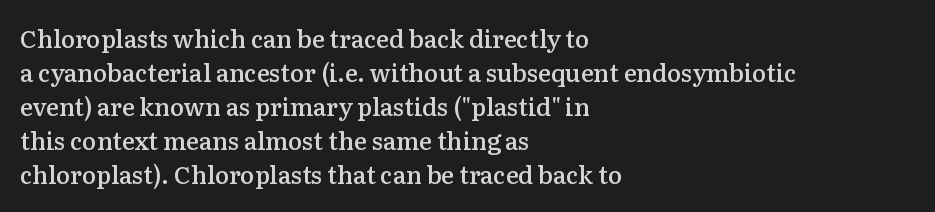
The image shows 24 px text type, upright; set left-aligned, normal line spacing (1.42x), normal letter spacing, not underlined.
